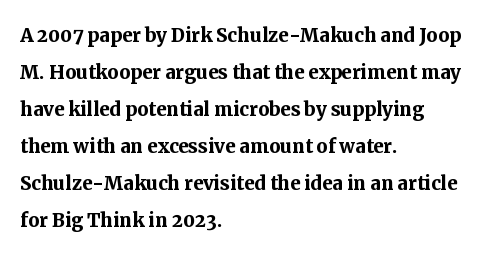
The image shows 25 px bold type, upright; set left-aligned, normal line spacing (1.48x), normal letter spacing, not underlined.
